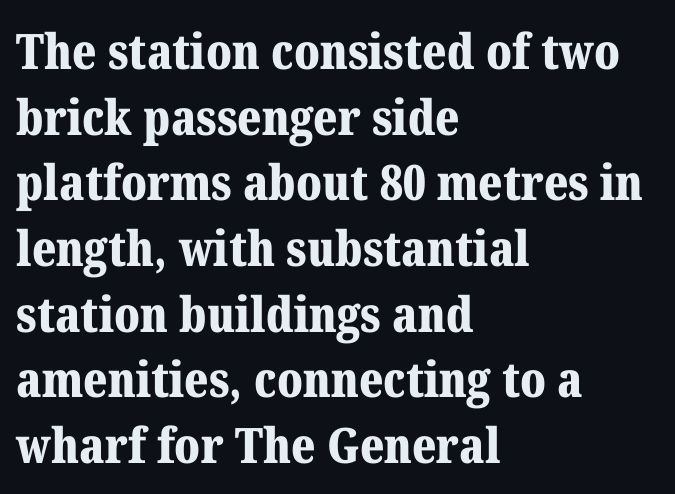
{"serif": "yes", "italic": "no", "bold": "yes", "weight": "bold", "width": "normal", "stroke_contrast": "medium", "x_height": "medium", "monospaced": "no", "underline": "no", "align": "left", "line_spacing": "normal", "line_spacing_ratio": 1.34, "letter_spacing": "normal", "letter_spacing_em": 0.0, "glyph_px": 49}
